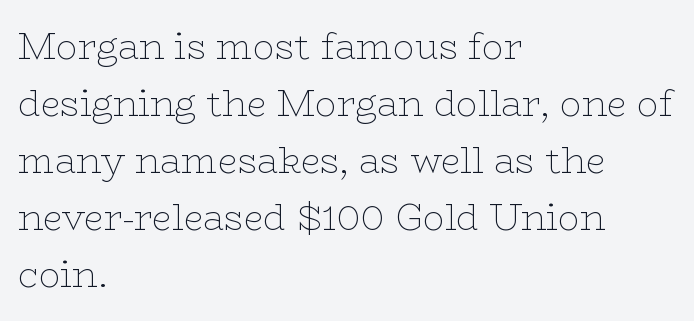
{"serif": "yes", "italic": "no", "bold": "no", "weight": "thin", "width": "wide", "stroke_contrast": "low", "x_height": "medium", "monospaced": "no", "underline": "no", "align": "left", "line_spacing": "normal", "line_spacing_ratio": 1.58, "letter_spacing": "normal", "letter_spacing_em": 0.0, "glyph_px": 36}
